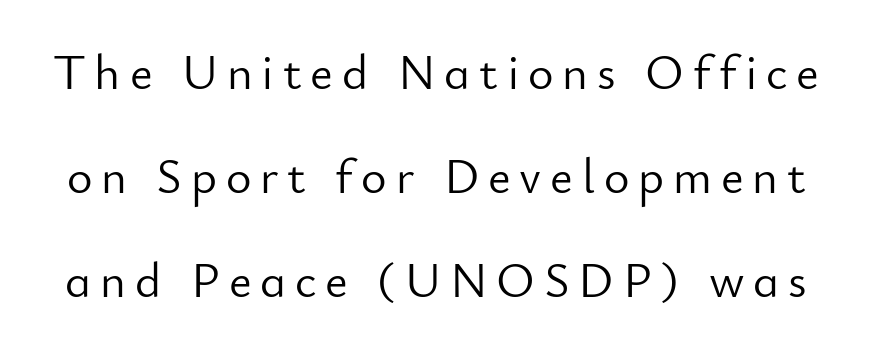
The image shows 49 px light sans-serif type, upright; set loose line spacing (2.12x), not underlined; low stroke contrast and a small x-height.
